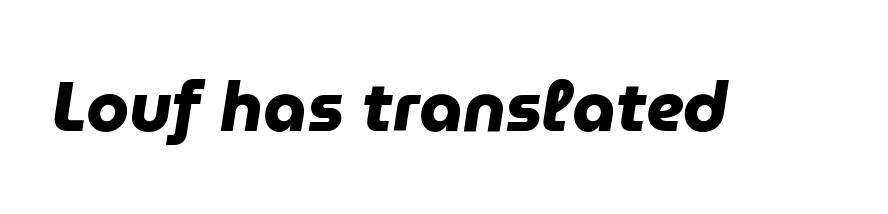
{"serif": "no", "bold": "yes", "weight": "heavy", "width": "normal", "stroke_contrast": "low", "x_height": "medium", "monospaced": "no", "underline": "no", "letter_spacing": "normal", "letter_spacing_em": 0.0, "glyph_px": 69}
